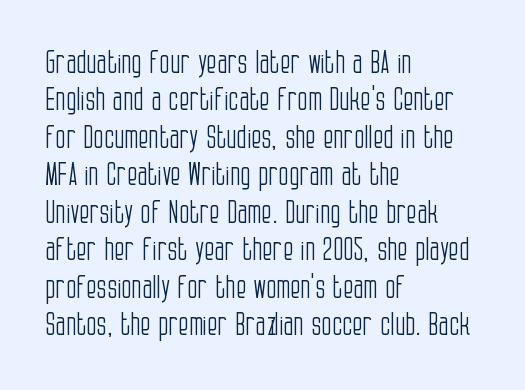
Look at the tracking — it's just the regular setting, nothing added. The gap between lines stays unmarked. Every stem runs plumb, perpendicular to the baseline. Interline gaps are of average width in this sample. Teacher's note: observe the even left margin — that is flush-left alignment.
